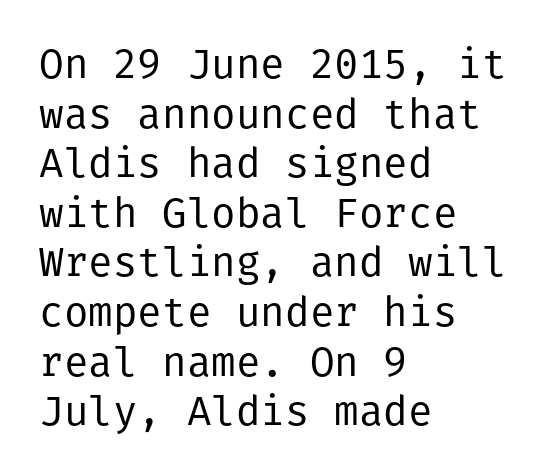
Q: Is the text bold? A: No.
Q: Is the text italic (slanted)? A: No, it is upright.
Q: Is the typeface a serif or a sans-serif typeface? A: Sans-serif.
Q: Is the text underlined? A: No.
Q: How is the paragraph aligned? A: Left-aligned.
Q: Is the spacing between letters normal or unusually wide? A: Normal.
Q: Width (condensed, normal, or wide)? A: Normal.
Q: Stroke contrast? A: Low.
Q: x-height? A: Medium.
